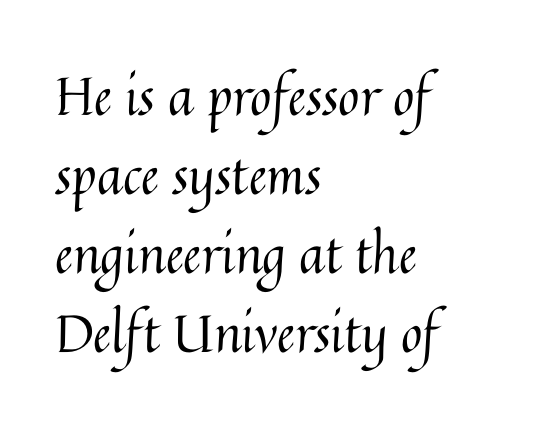
The space directly below the letters is spotless. Is the stroke heavy? The answer is a plain regular-or-lighter. Each word holds together tightly as a unit, with standard inter-letter gaps.
